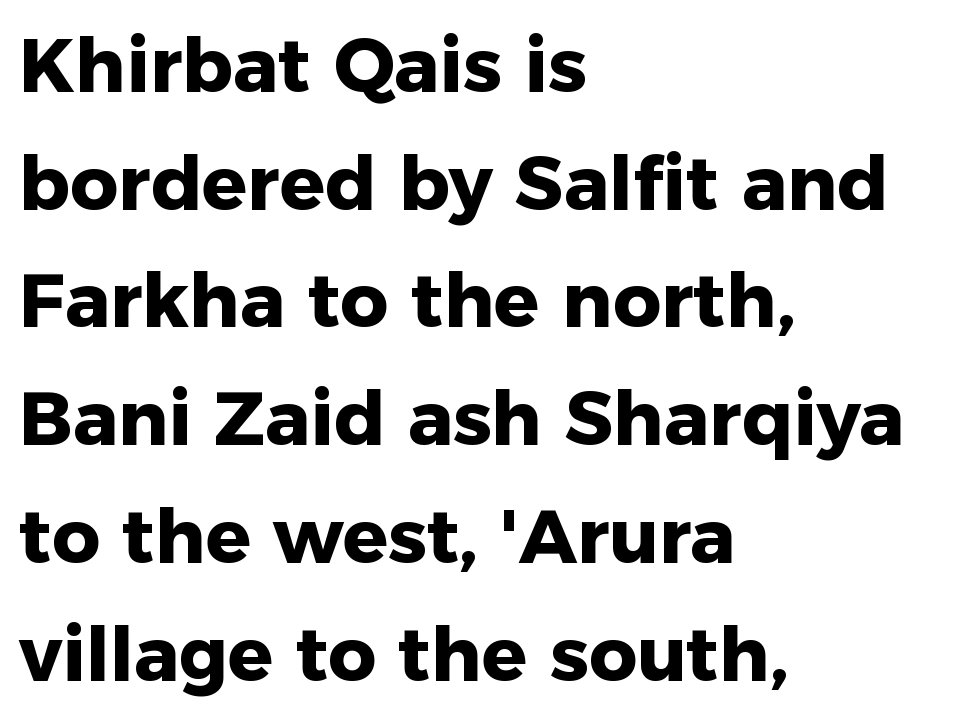
{"serif": "no", "italic": "no", "bold": "yes", "weight": "heavy", "width": "normal", "stroke_contrast": "low", "x_height": "medium", "monospaced": "no", "underline": "no", "align": "left", "line_spacing": "normal", "line_spacing_ratio": 1.57, "letter_spacing": "normal", "letter_spacing_em": 0.0, "glyph_px": 75}
